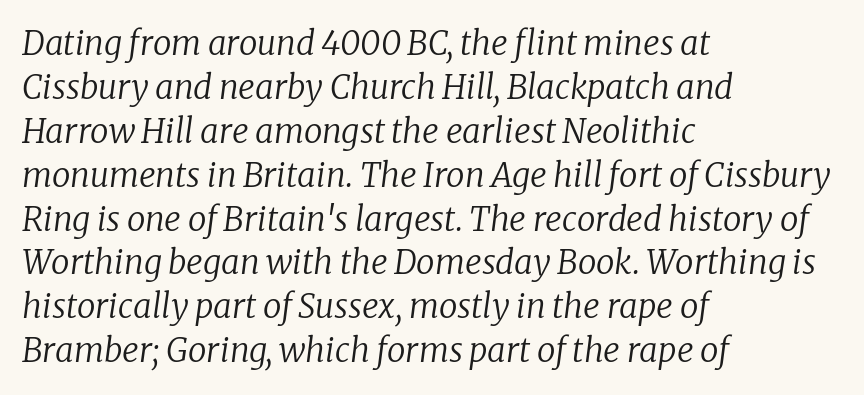
Letters rest on an invisible, unmarked baseline. A normal amount of white space separates one row of letters from the next. Each stroke keeps to a modest, everyday thickness or less. When letters slant like this, we call the style italic. Tracking value appears to be zero — textbook default spacing.
